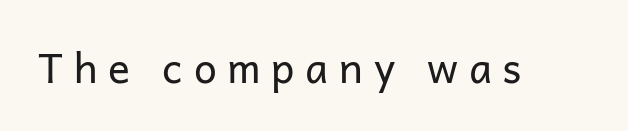
The image shows 41 px regular-weight sans-serif type, upright; set unusually wide letter spacing (+0.26 em), not underlined; low stroke contrast and a medium x-height.
